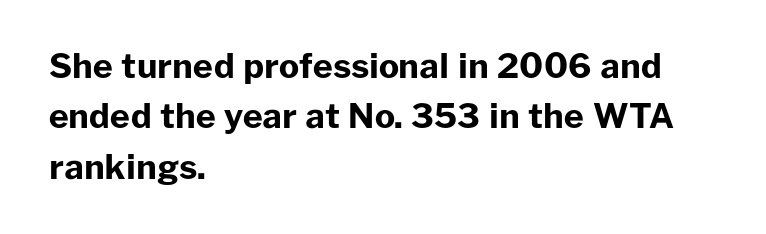
Q: Is the text bold? A: Yes.
Q: Is the text italic (slanted)? A: No, it is upright.
Q: Is the typeface a serif or a sans-serif typeface? A: Sans-serif.
Q: Is the text underlined? A: No.
Q: How is the paragraph aligned? A: Left-aligned.
Q: Is the spacing between letters normal or unusually wide? A: Normal.
Q: Is the spacing between lines tight, normal or loose? A: Normal.
Q: Width (condensed, normal, or wide)? A: Normal.
Q: Stroke contrast? A: Low.
Q: x-height? A: Medium.
Q: Monospaced? A: No.
